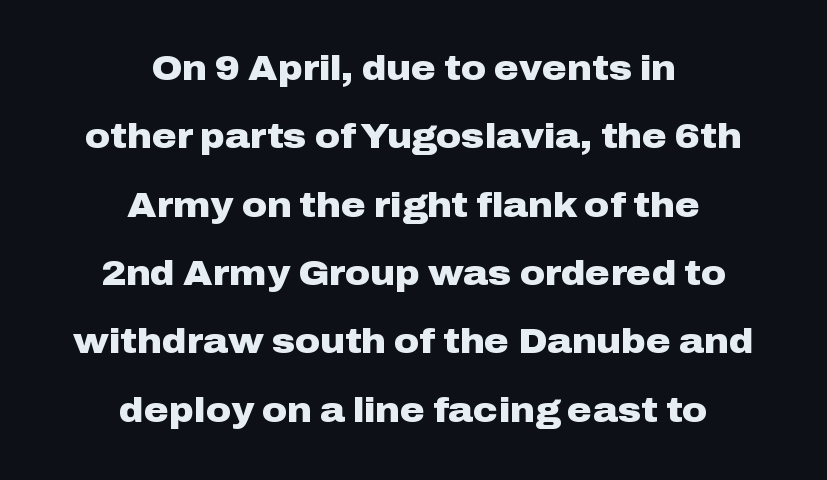
{"serif": "no", "italic": "no", "bold": "yes", "weight": "heavy", "width": "wide", "stroke_contrast": "low", "x_height": "medium", "monospaced": "no", "underline": "no", "align": "center", "line_spacing": "loose", "line_spacing_ratio": 2.01, "letter_spacing": "normal", "letter_spacing_em": 0.0, "glyph_px": 34}
